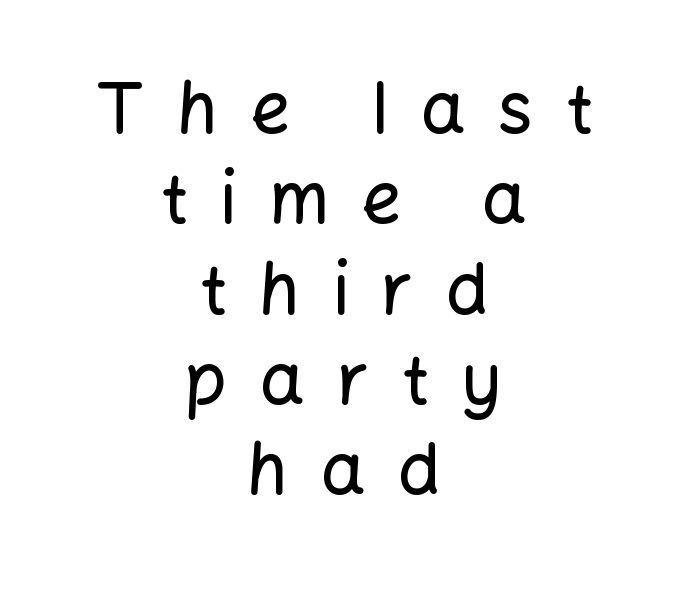
The strip under each line holds only bare page. Check where the strokes stop: nothing finishes them off — pure sans. Quick note: interline space is typical. Tall strokes in this sample are plumb rather than angled.
